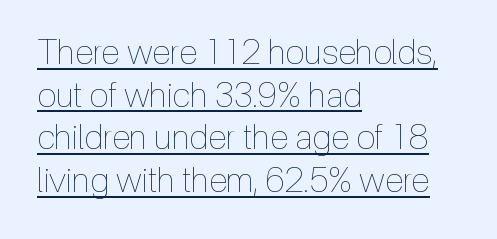
Letter spacing: default. Quick note: underline on. Typeset ragged right — the left edge is the straight one. Ascenders rise straight up at ninety degrees.
